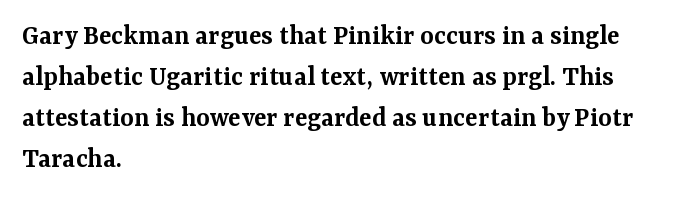
{"serif": "yes", "italic": "no", "bold": "semi", "weight": "semibold", "width": "normal", "stroke_contrast": "medium", "x_height": "medium", "monospaced": "no", "underline": "no", "align": "left", "line_spacing": "normal", "line_spacing_ratio": 1.41, "letter_spacing": "normal", "letter_spacing_em": 0.0, "glyph_px": 29}
